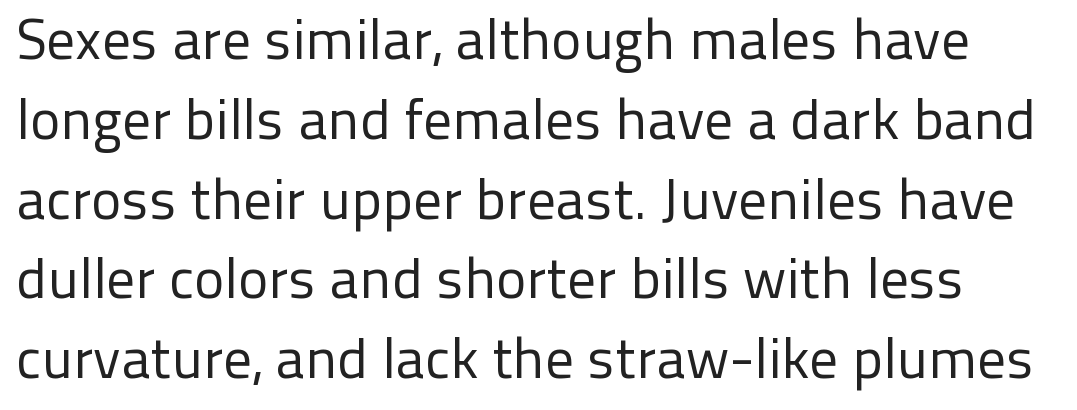
{"serif": "no", "italic": "no", "bold": "no", "weight": "regular", "width": "normal", "stroke_contrast": "low", "x_height": "medium", "monospaced": "no", "underline": "no", "line_spacing": "normal", "line_spacing_ratio": 1.4, "letter_spacing": "normal", "letter_spacing_em": 0.0, "glyph_px": 57}
